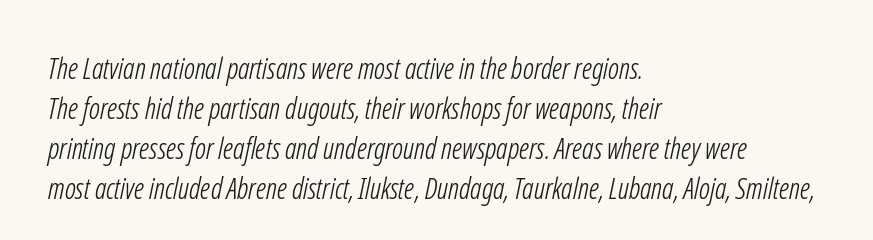
The image shows 29 px light, condensed sans-serif type; set left-aligned, normal line spacing (1.38x), normal letter spacing, not underlined; low stroke contrast and a medium x-height.
